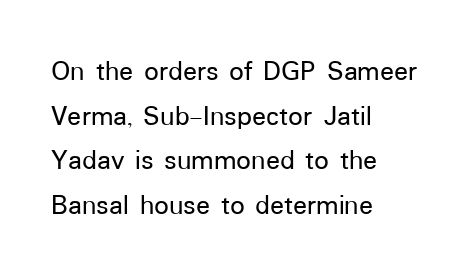
The image shows 29 px sans-serif type, upright; set left-aligned, normal line spacing (1.54x), normal letter spacing, not underlined; low stroke contrast and a medium x-height.
